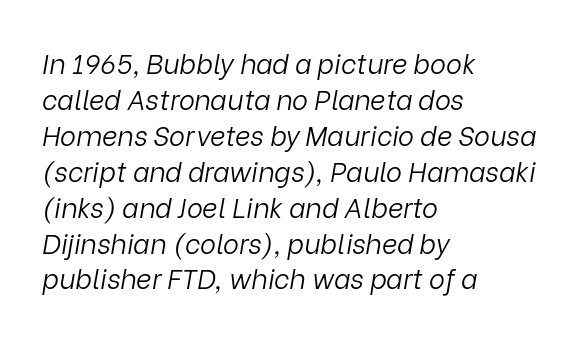
Line spacing here is normal. Default kerning and tracking; the words read as compact shapes. The characters are drawn with everyday or finer stroke widths. Anything drawn beneath the words? Only blank space.
